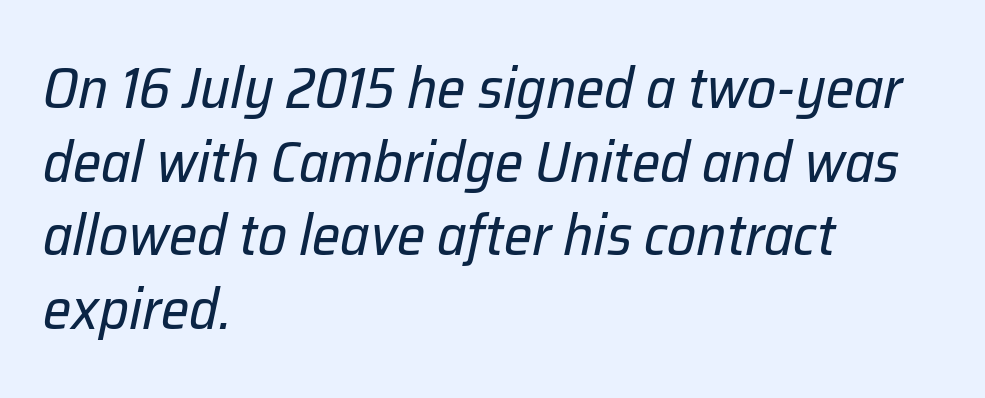
The image shows 57 px regular-weight type, italic (leaning right); set left-aligned, normal line spacing (1.29x), normal letter spacing, not underlined; low stroke contrast and a medium x-height.
